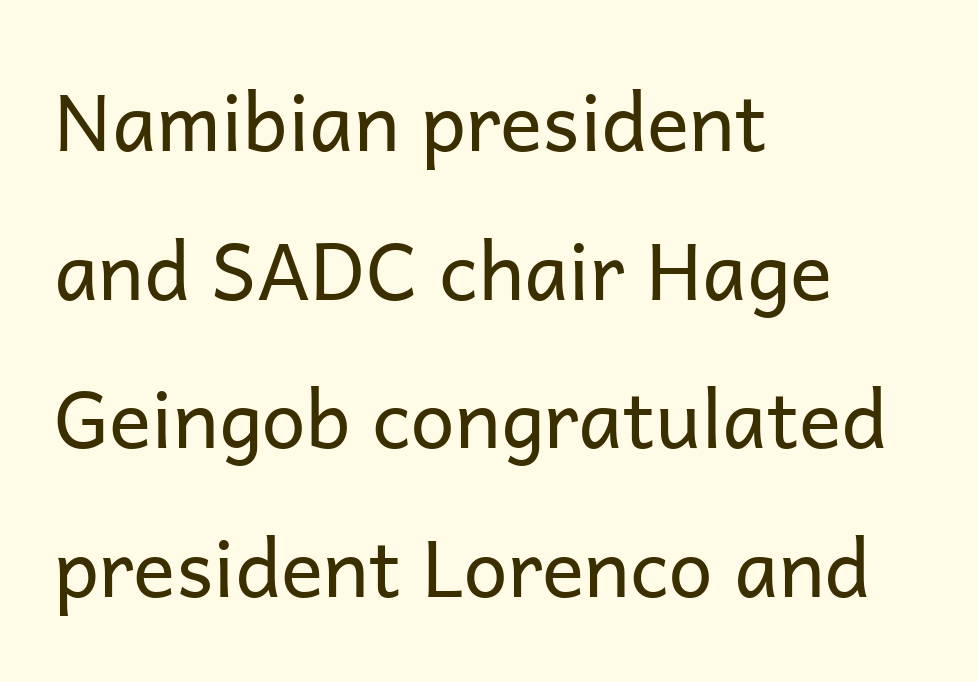
Q: Is the text bold? A: No.
Q: Is the text italic (slanted)? A: No, it is upright.
Q: Is the typeface a serif or a sans-serif typeface? A: Sans-serif.
Q: Is the text underlined? A: No.
Q: How is the paragraph aligned? A: Left-aligned.
Q: Is the spacing between letters normal or unusually wide? A: Normal.
Q: Width (condensed, normal, or wide)? A: Normal.
Q: Stroke contrast? A: Low.
Q: x-height? A: Medium.
Q: Monospaced? A: No.
